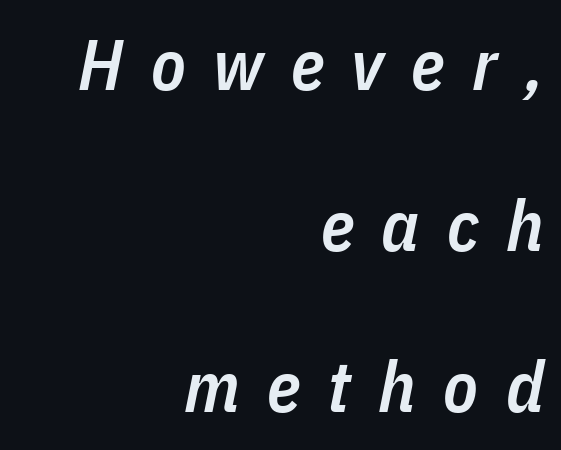
{"italic": "yes", "lean": "right", "slant_degrees": 11, "bold": "semi", "weight": "semibold", "width": "condensed", "stroke_contrast": "low", "x_height": "medium", "monospaced": "no", "underline": "no", "align": "right", "line_spacing": "loose", "line_spacing_ratio": 2.27, "letter_spacing": "wide", "letter_spacing_em": 0.39, "glyph_px": 71}
